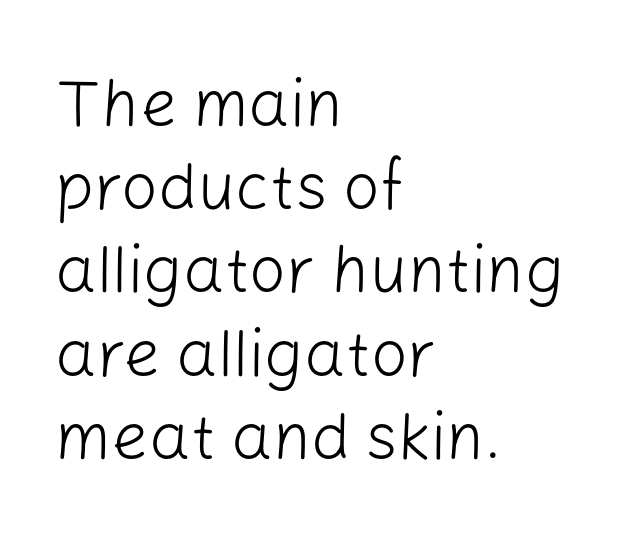
Q: Is the text bold? A: No.
Q: Is the text italic (slanted)? A: No, it is upright.
Q: Is the typeface a serif or a sans-serif typeface? A: Sans-serif.
Q: Is the text underlined? A: No.
Q: How is the paragraph aligned? A: Left-aligned.
Q: Is the spacing between letters normal or unusually wide? A: Normal.
Q: Is the spacing between lines tight, normal or loose? A: Normal.
Q: Width (condensed, normal, or wide)? A: Normal.
Q: Stroke contrast? A: Low.
Q: x-height? A: Medium.
Q: Monospaced? A: No.
